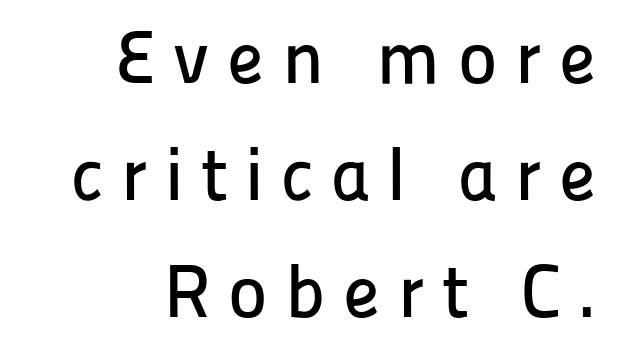
{"serif": "no", "italic": "no", "width": "normal", "stroke_contrast": "low", "x_height": "medium", "monospaced": "no", "underline": "no", "align": "right", "line_spacing": "normal", "line_spacing_ratio": 1.56, "letter_spacing": "wide", "letter_spacing_em": 0.23, "glyph_px": 75}
